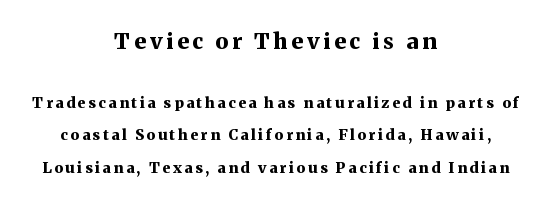
{"italic": "no", "bold": "yes", "underline": "no", "align": "center", "line_spacing": "loose", "line_spacing_ratio": 2.18, "larger_block": "first", "size_ratio": 1.47, "glyph_px": 22}
